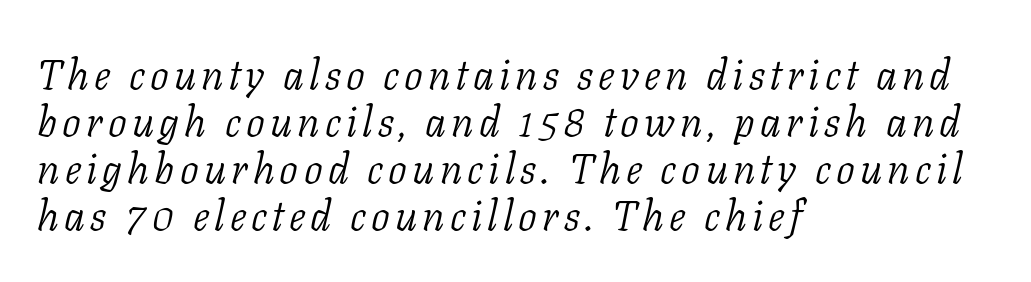
{"serif": "yes", "italic": "yes", "lean": "right", "slant_degrees": 11, "bold": "no", "weight": "light", "width": "normal", "stroke_contrast": "low", "x_height": "medium", "monospaced": "no", "underline": "no", "align": "left", "line_spacing": "tight", "line_spacing_ratio": 1.12, "glyph_px": 42}
